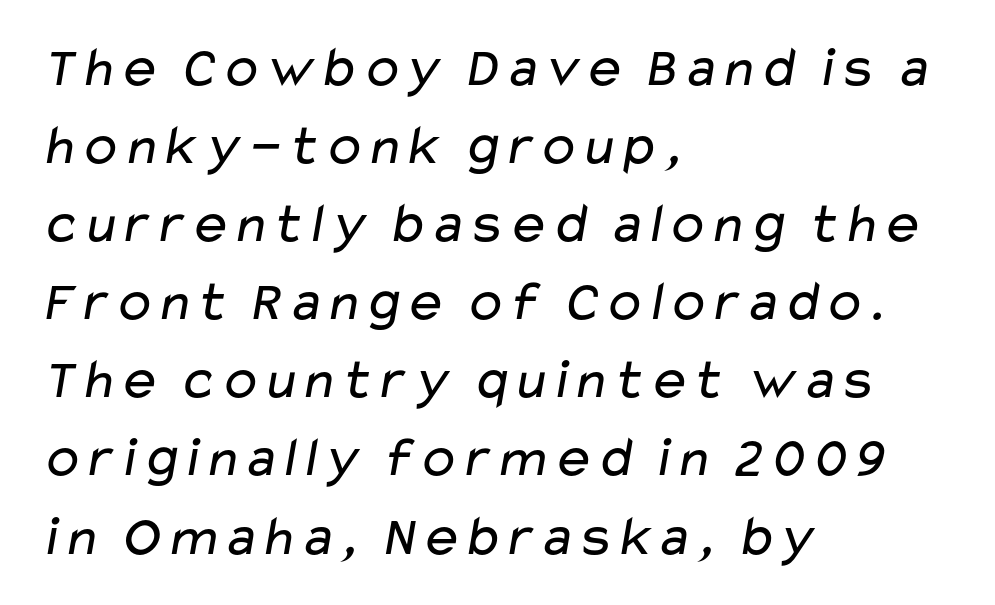
The image shows 57 px regular-weight, wide sans-serif type; set left-aligned, normal line spacing (1.37x), normal letter spacing, not underlined; low stroke contrast and a medium x-height.
